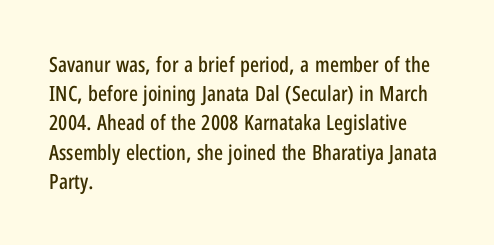
Each word holds together tightly as a unit, with standard inter-letter gaps. Left-aligned paragraph, ragged on the right. The vertical gap from one line to the next is medium. Nope, not italic — everything's standing straight. Check the space under the baseline: it is left empty.
